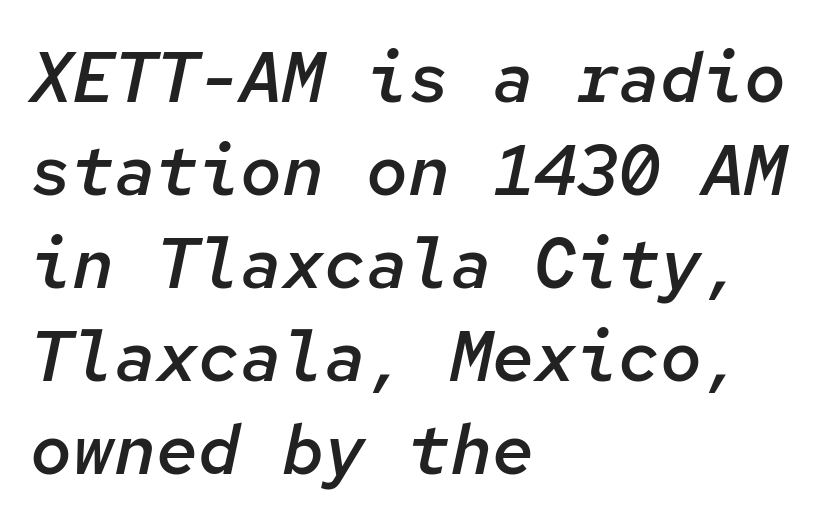
The image shows 70 px semibold type, italic (leaning right), monospaced; set left-aligned, normal line spacing (1.33x), normal letter spacing, not underlined; low stroke contrast and a medium x-height.
